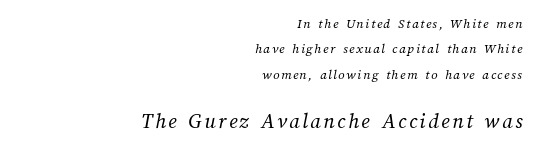
Q: Is the text bold? A: No.
Q: Is the text underlined? A: No.
Q: How is the paragraph aligned? A: Right-aligned.
Q: Which block of text is set in a larger size, the first (top) or the second (bottom)? A: The second (bottom) one.
